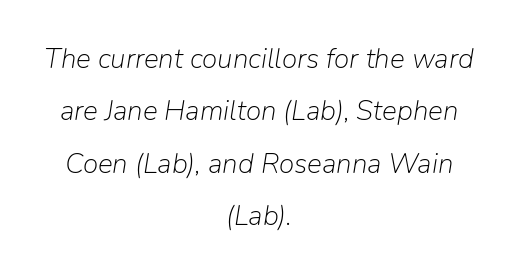
Clear beneath every line of the passage. A centered setting, common on invitations and titles, is used for this passage. You could not count columns in this text — the font is proportionally spaced. Nothing unusual about the tracking: characters are spaced as the font intends. The typeface has the unassuming heft of standard copy or less.
